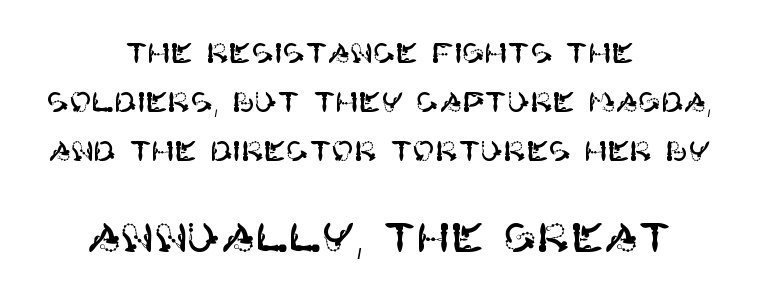
Tracking value appears to be zero — textbook default spacing. The axis of the letterforms is exactly vertical. Anything drawn beneath the words? Only blank space. The rendering positions every line midway between the sides.
